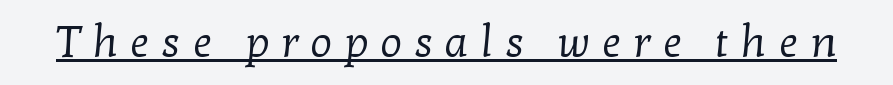
{"serif": "yes", "bold": "no", "weight": "regular", "width": "normal", "stroke_contrast": "low", "x_height": "medium", "monospaced": "no", "underline": "yes", "letter_spacing": "wide", "letter_spacing_em": 0.28, "glyph_px": 43}
